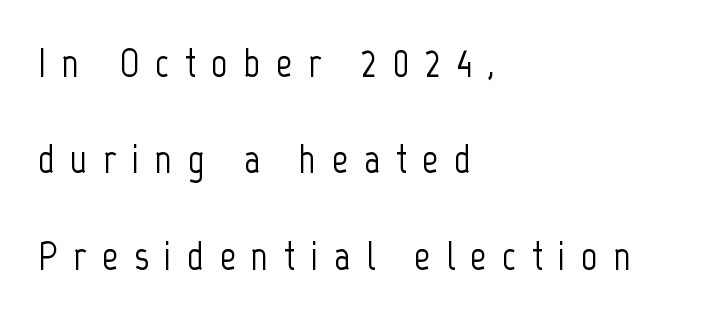
{"serif": "no", "italic": "no", "width": "condensed", "stroke_contrast": "low", "x_height": "medium", "monospaced": "no", "underline": "no", "align": "left", "line_spacing": "loose", "line_spacing_ratio": 2.41, "letter_spacing": "wide", "letter_spacing_em": 0.39, "glyph_px": 40}
